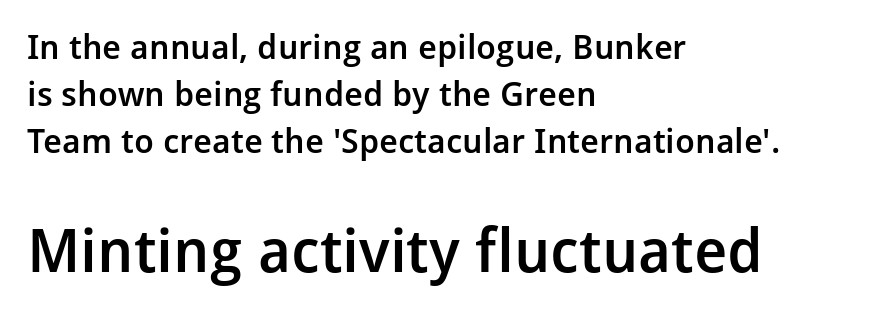
This rendering leaves character spacing at its baseline value. This layout puts the modest block above and the oversized block below. Emphasis by weight is partial: semibold. Horizontal alignment here is leftward, the default for most running prose. The rendering uses natural spacing where letterforms have individual widths. Regarding serifs, this sample does without them.
